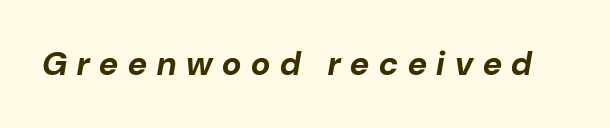
The image shows 33 px bold type, italic (leaning right); set unusually wide letter spacing (+0.3 em), not underlined; low stroke contrast and a medium x-height.
